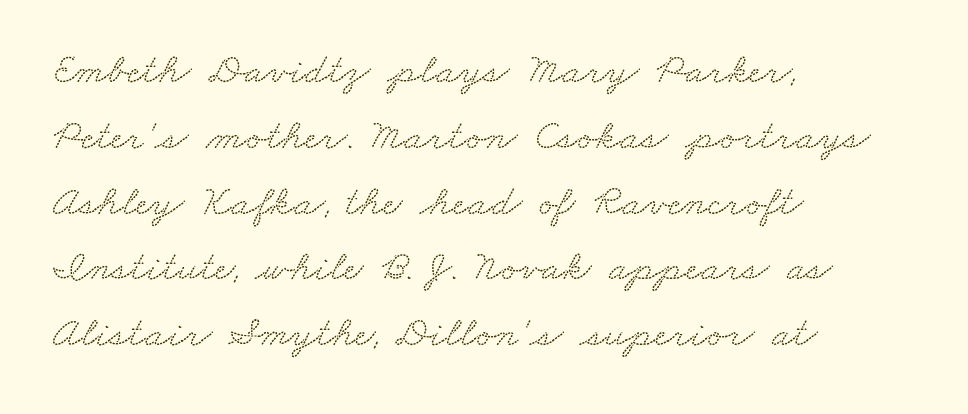
The type is set solid horizontally, with unmodified tracking. The letters advance in unequal steps, a hallmark of proportional type. Descenders hang freely into open space. Look at the bottom of the vertical strokes: they flare into serifs here. Students, observe: this is what conventionally led text looks like. The typesetter chose a ragged-right arrangement here.
